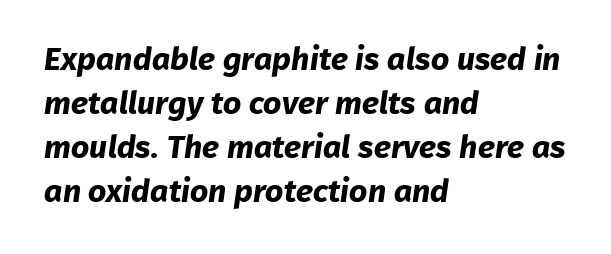
Q: Is the text bold? A: Yes.
Q: Is the typeface a serif or a sans-serif typeface? A: Sans-serif.
Q: Is the text underlined? A: No.
Q: How is the paragraph aligned? A: Left-aligned.
Q: Is the spacing between letters normal or unusually wide? A: Normal.
Q: Is the spacing between lines tight, normal or loose? A: Normal.
Q: Width (condensed, normal, or wide)? A: Normal.
Q: Stroke contrast? A: Low.
Q: x-height? A: Medium.
Q: Monospaced? A: No.
